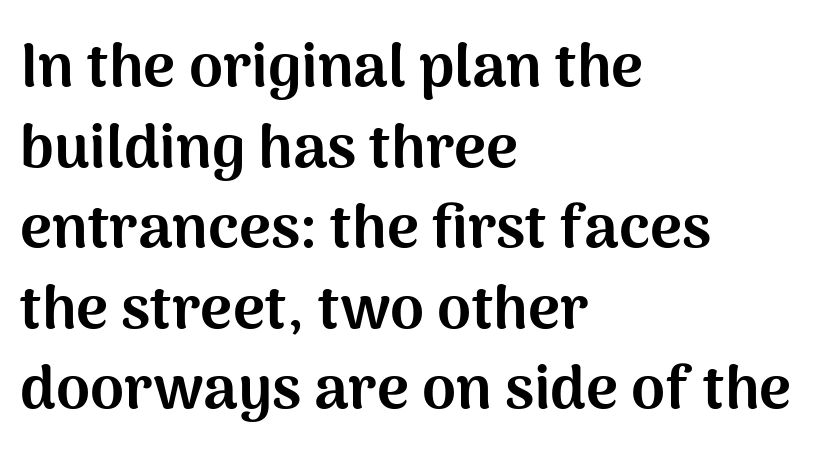
{"serif": "no", "italic": "no", "bold": "yes", "weight": "bold", "width": "normal", "stroke_contrast": "medium", "x_height": "medium", "monospaced": "no", "underline": "no", "align": "left", "line_spacing": "normal", "line_spacing_ratio": 1.32, "letter_spacing": "normal", "letter_spacing_em": 0.0, "glyph_px": 61}
